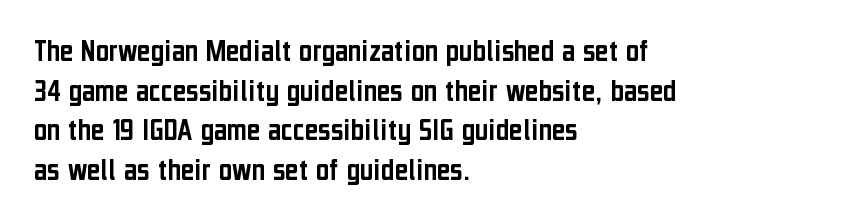
Nothing sits at the stroke ends, so this counts as sans-serif. The rendering anchors every line to the left-hand side. Tall strokes in this sample are plumb rather than angled. Honestly, there is no underline to notice here at all. Caption: standard tracking, unaltered. Note the varied advance widths — an 'i' is clearly narrower than an 'm'.
